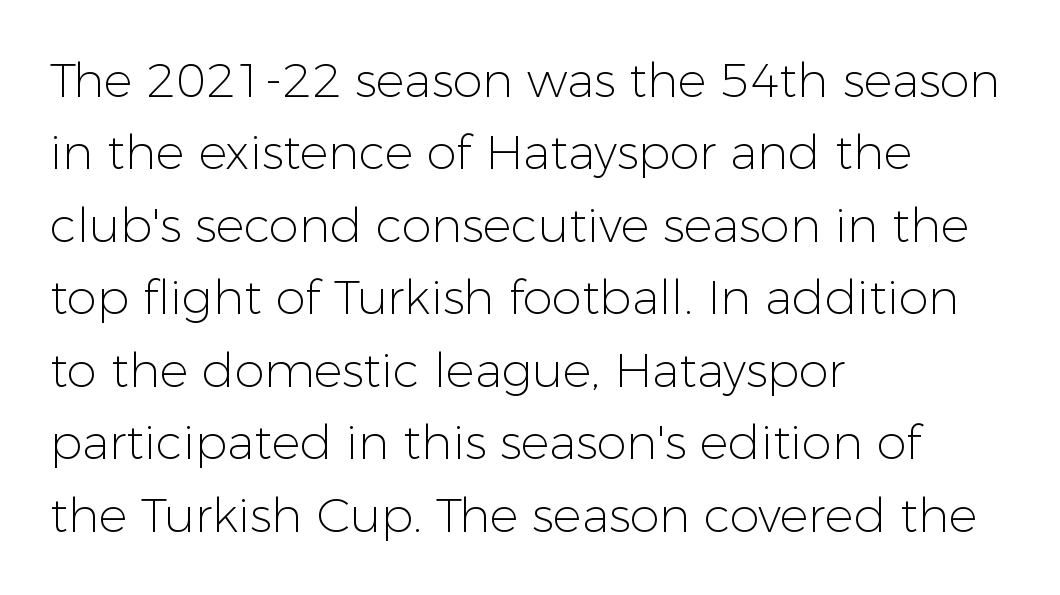
The image shows 48 px light sans-serif type, upright; set left-aligned, normal line spacing (1.51x), normal letter spacing, not underlined; low stroke contrast and a medium x-height.
